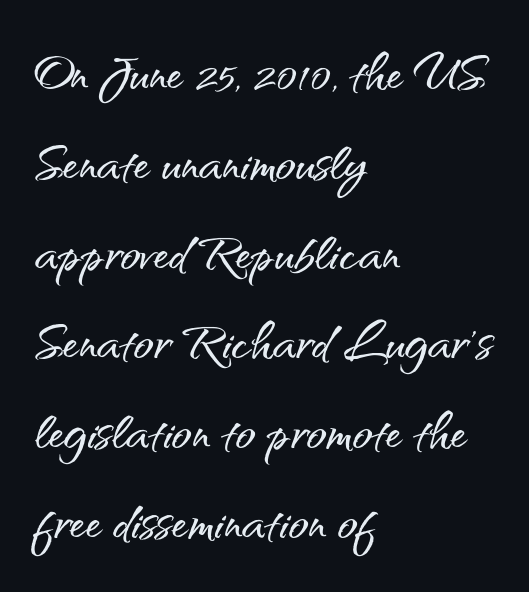
The passage shown is not underscored anywhere. Unlike a traditional serif, this face leaves its strokes unadorned. The rendering anchors every line to the left-hand side. Line spacing here is normal. Think of a printed novel: that variable character pitch is what you see here.
